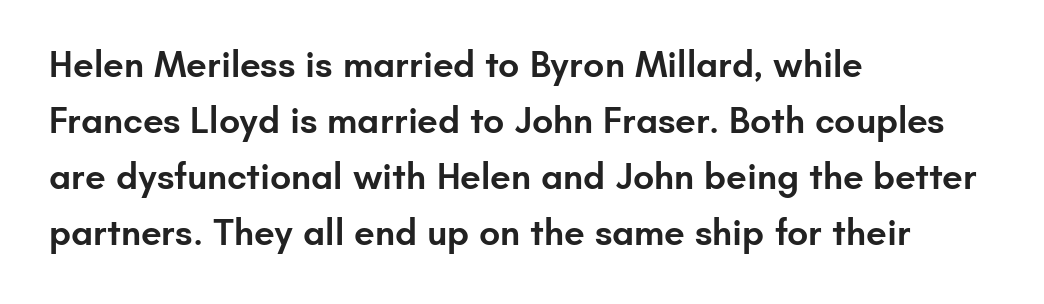
Q: Is the text bold? A: Semi-bold.
Q: Is the text italic (slanted)? A: No, it is upright.
Q: Is the typeface a serif or a sans-serif typeface? A: Sans-serif.
Q: Is the text underlined? A: No.
Q: How is the paragraph aligned? A: Left-aligned.
Q: Is the spacing between letters normal or unusually wide? A: Normal.
Q: Is the spacing between lines tight, normal or loose? A: Normal.
Q: Width (condensed, normal, or wide)? A: Normal.
Q: Stroke contrast? A: Low.
Q: x-height? A: Small.
Q: Monospaced? A: No.
